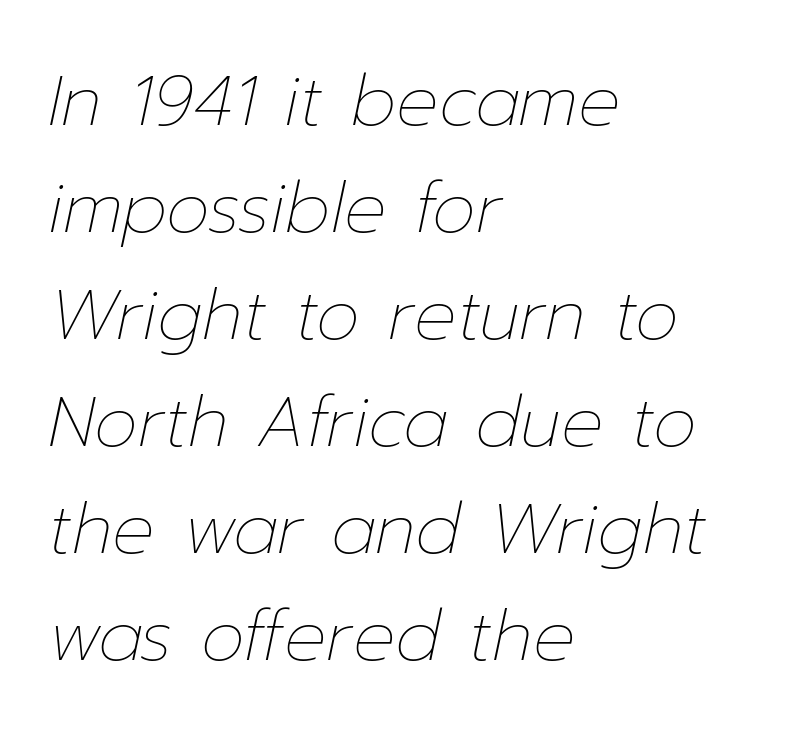
Tracking value appears to be zero — textbook default spacing. The text block is weighted toward the left margin, trailing off unevenly rightward. Horizontal bands of white between lines are of average thickness. Characters are canted at an angle relative to the baseline's perpendicular. Here the designer chose a conventional face with non-uniform glyph widths.
